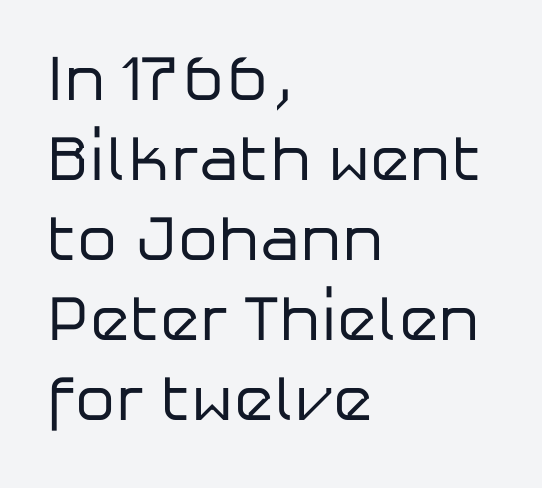
Q: Is the text bold? A: No.
Q: Is the text italic (slanted)? A: No, it is upright.
Q: Is the typeface a serif or a sans-serif typeface? A: Sans-serif.
Q: Is the text underlined? A: No.
Q: How is the paragraph aligned? A: Left-aligned.
Q: Is the spacing between letters normal or unusually wide? A: Normal.
Q: Is the spacing between lines tight, normal or loose? A: Normal.
Q: Width (condensed, normal, or wide)? A: Normal.
Q: Stroke contrast? A: Low.
Q: x-height? A: Medium.
Q: Monospaced? A: No.
